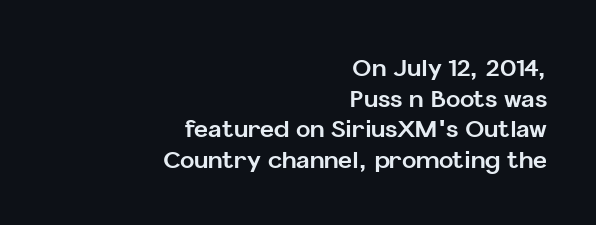
The image shows 24 px bold type, upright; set right-aligned, normal line spacing (1.28x), normal letter spacing, not underlined.
